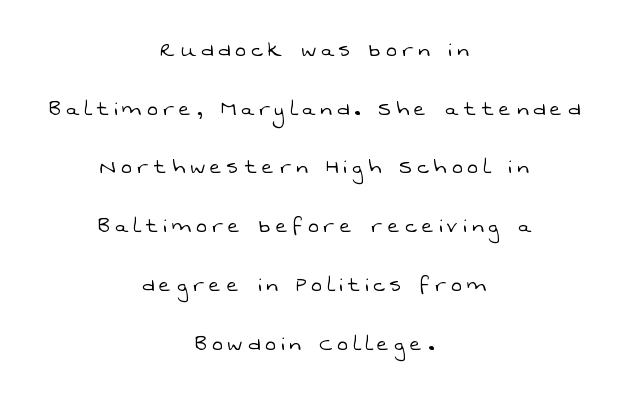
{"bold": "no", "underline": "no", "align": "center", "line_spacing": "loose", "line_spacing_ratio": 2.35, "letter_spacing": "wide", "letter_spacing_em": 0.22, "glyph_px": 25}
